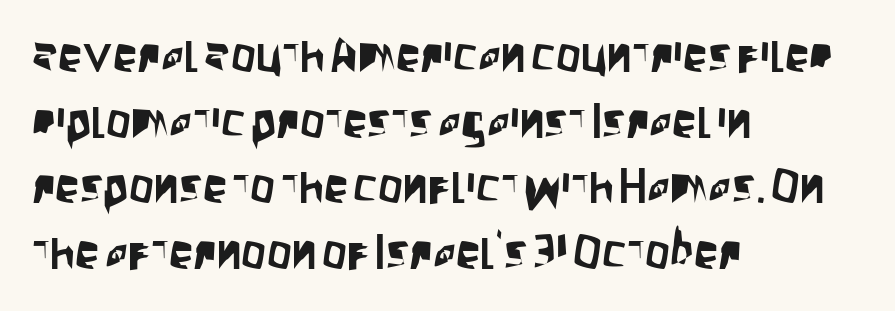
The image shows 49 px condensed sans-serif type, upright; set left-aligned, normal line spacing (1.34x), normal letter spacing, not underlined; low stroke contrast and a large x-height.
